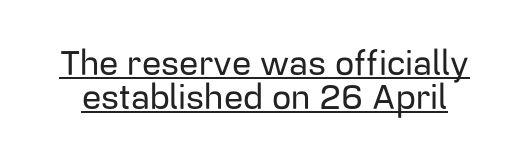
{"serif": "no", "italic": "no", "width": "normal", "stroke_contrast": "low", "x_height": "medium", "monospaced": "no", "underline": "yes", "line_spacing": "tight", "line_spacing_ratio": 0.99, "letter_spacing": "normal", "letter_spacing_em": 0.0, "glyph_px": 34}
